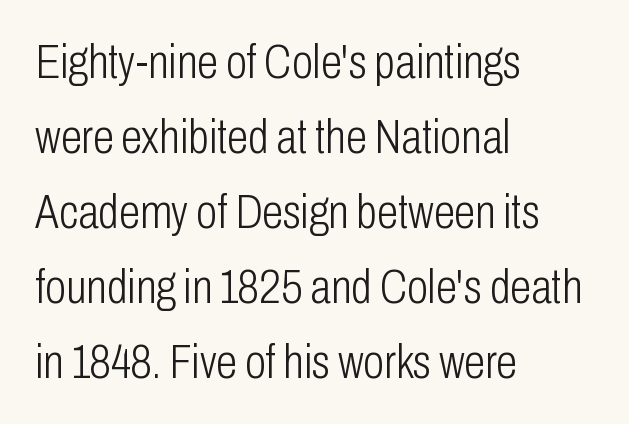
The image shows 48 px light, condensed sans-serif type, upright; set left-aligned, normal line spacing (1.56x), normal letter spacing, not underlined; low stroke contrast and a medium x-height.
